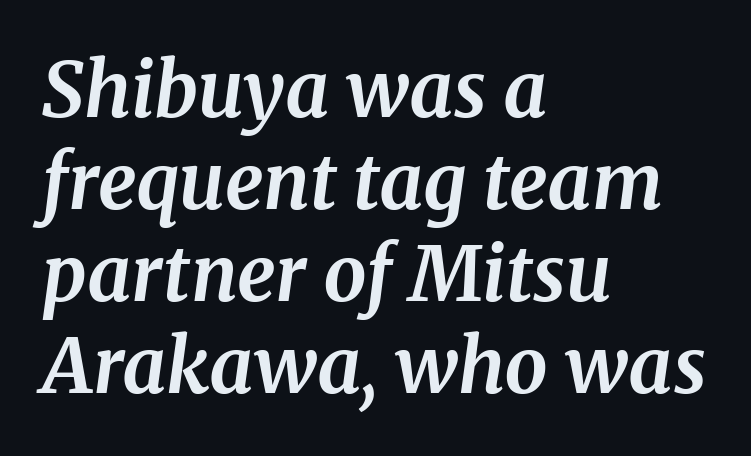
The image shows 76 px bold serif type, italic (leaning right); set left-aligned, line spacing 1.21x, normal letter spacing, not underlined; medium stroke contrast and a medium x-height.
